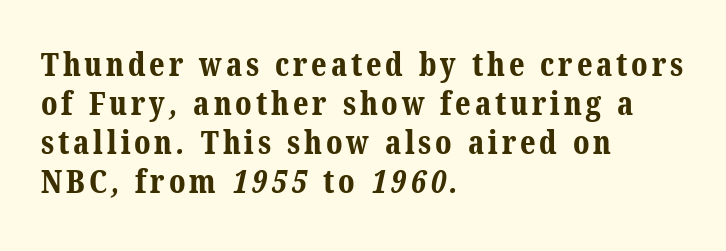
Q: Is the text bold? A: Yes.
Q: Is the typeface a serif or a sans-serif typeface? A: Serif.
Q: Is the text underlined? A: No.
Q: How is the paragraph aligned? A: Left-aligned.
Q: Width (condensed, normal, or wide)? A: Normal.
Q: Stroke contrast? A: Medium.
Q: x-height? A: Medium.
Q: Monospaced? A: No.
